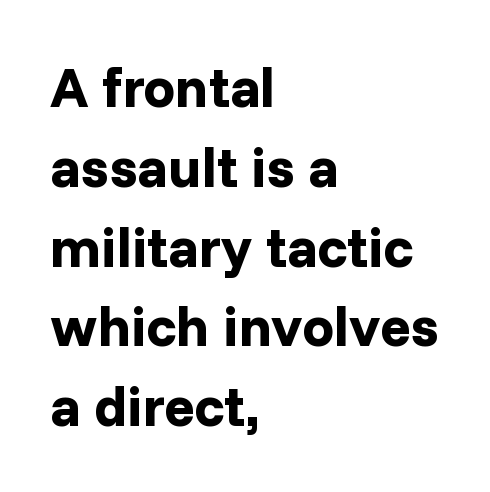
Horizontal alignment here is leftward, the default for most running prose. The letters stand straight up with perfectly vertical stems. The strip under each line holds only bare page. The horizontal fit of the characters is conventional and even. Chunky letters — that's bold for sure.
